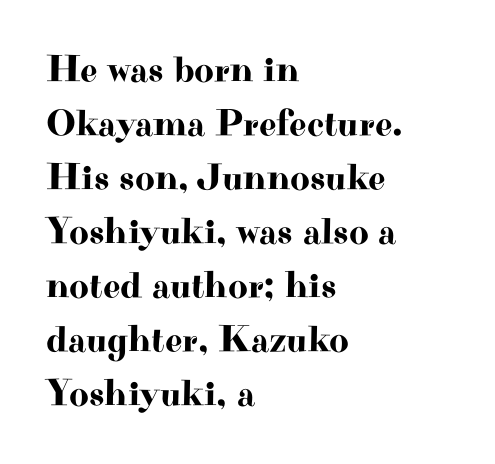
The image shows 38 px wide serif type, upright; set left-aligned, normal line spacing (1.42x), normal letter spacing, not underlined; high stroke contrast and a small x-height.
